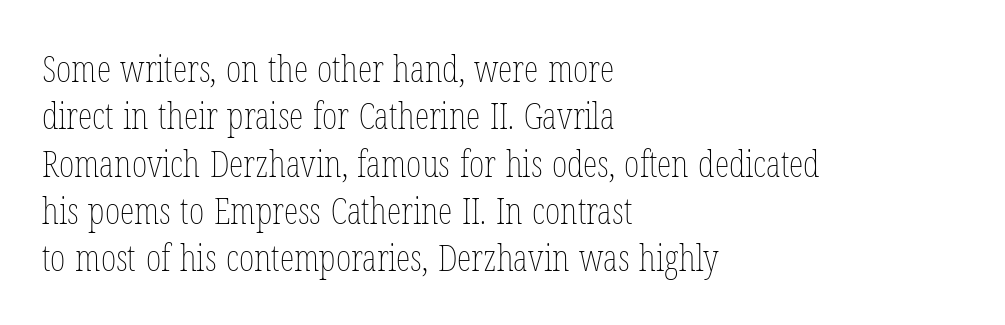
The face used here is proportionally spaced, like ordinary book or web type. Honestly, there is no underline to notice here at all. Interline gaps are of average width in this sample. A typesetter would mark this as roman, not italic. Inter-character spacing is left at the font's built-in metrics. A student would call this left alignment; a typographer would say flush left, rag right.
